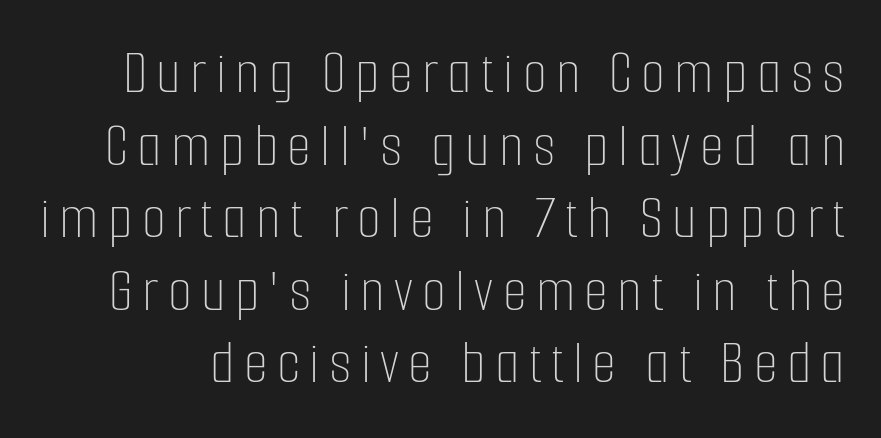
This is roman type, the default non-slanted kind. Varying glyph widths throughout — classic text-font behaviour. Plain, unruled lines of type. The face looks like a standard text weight, possibly lighter.
